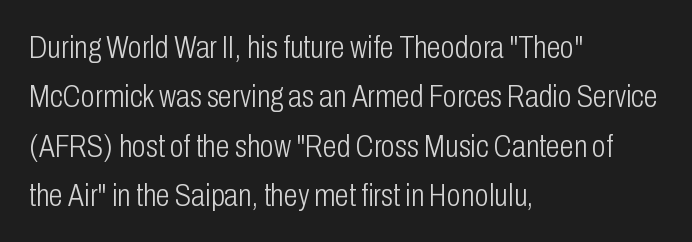
{"serif": "no", "italic": "no", "bold": "no", "weight": "light", "width": "condensed", "stroke_contrast": "low", "x_height": "medium", "monospaced": "no", "underline": "no", "align": "left", "line_spacing": "normal", "line_spacing_ratio": 1.54, "letter_spacing": "normal", "letter_spacing_em": 0.0, "glyph_px": 32}
